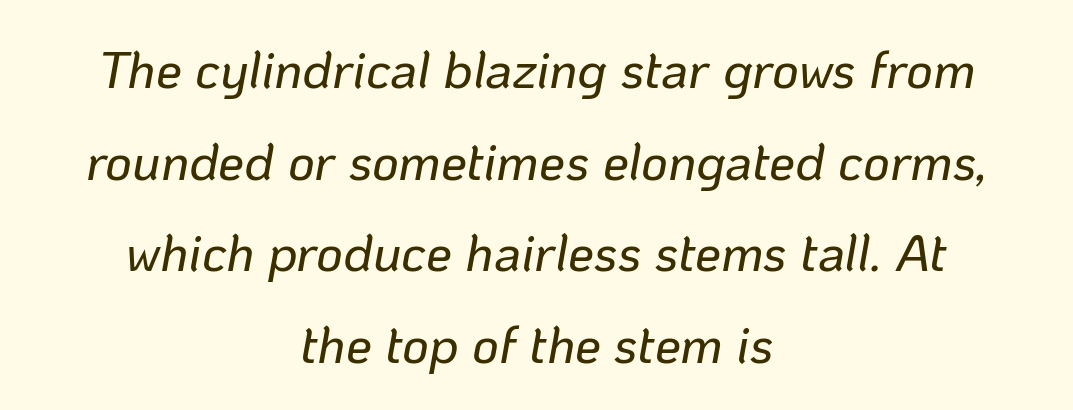
Q: Is the text italic (slanted)? A: Yes, it leans right by about 10 degrees.
Q: Is the text underlined? A: No.
Q: How is the paragraph aligned? A: Centered.
Q: Is the spacing between letters normal or unusually wide? A: Normal.
Q: Width (condensed, normal, or wide)? A: Normal.
Q: Stroke contrast? A: Low.
Q: x-height? A: Medium.
Q: Monospaced? A: No.
